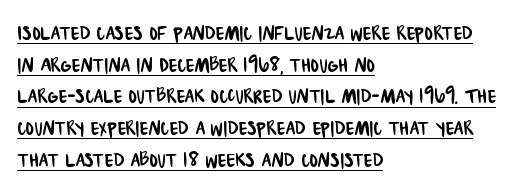
{"underline": "yes", "align": "left", "line_spacing": "normal", "line_spacing_ratio": 1.27, "letter_spacing": "normal", "letter_spacing_em": 0.0, "glyph_px": 25}
